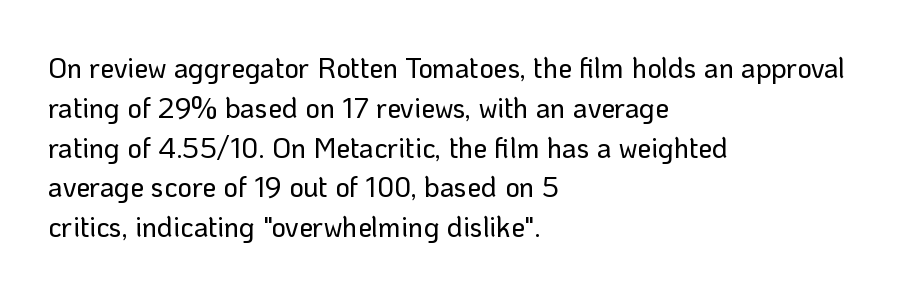
{"serif": "no", "italic": "no", "width": "normal", "stroke_contrast": "low", "x_height": "medium", "monospaced": "no", "underline": "no", "align": "left", "line_spacing": "normal", "line_spacing_ratio": 1.42, "letter_spacing": "normal", "letter_spacing_em": 0.0, "glyph_px": 28}
